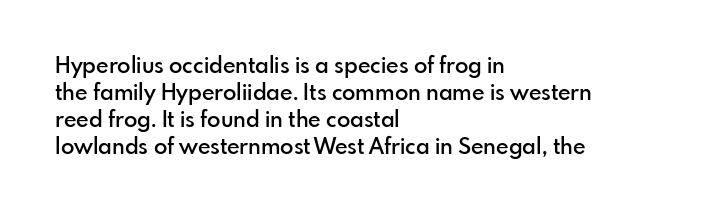
{"italic": "no", "bold": "semi", "underline": "no", "align": "left", "line_spacing_ratio": 1.23, "letter_spacing": "normal", "letter_spacing_em": 0.0, "glyph_px": 22}
